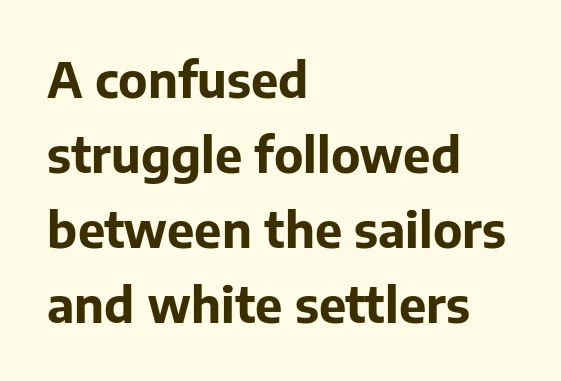
The image shows 49 px bold sans-serif type, upright; set left-aligned, normal line spacing (1.53x), normal letter spacing, not underlined; low stroke contrast and a medium x-height.
